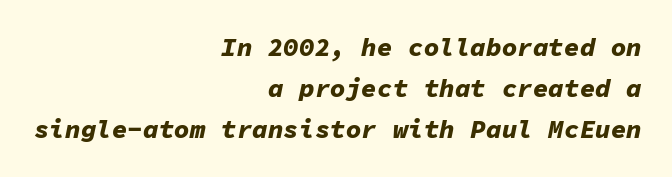
The image shows 26 px bold type, italic (leaning right); set right-aligned, normal line spacing (1.58x), normal letter spacing, not underlined.
